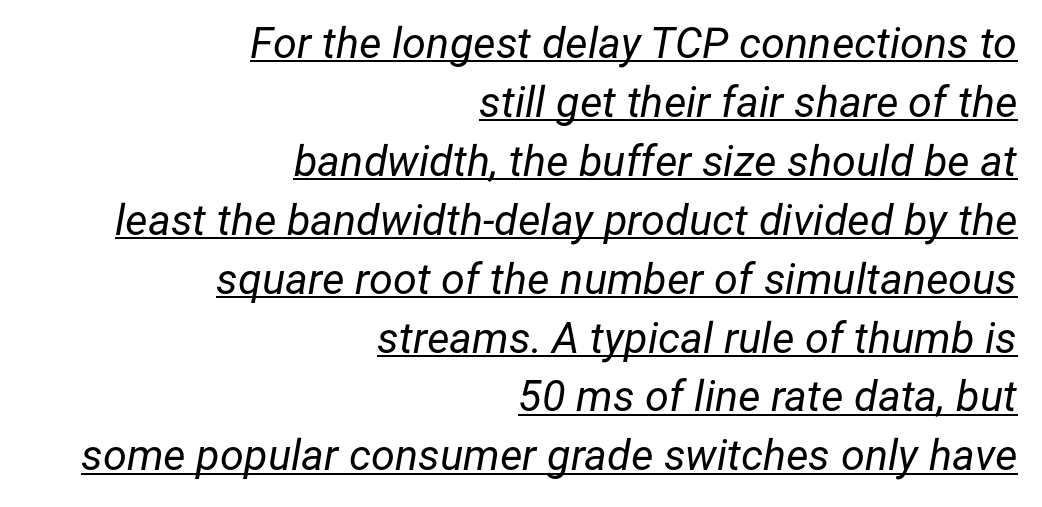
The image shows 43 px regular-weight type, italic (leaning right); set right-aligned, normal line spacing (1.37x), normal letter spacing, underlined; low stroke contrast and a medium x-height.
